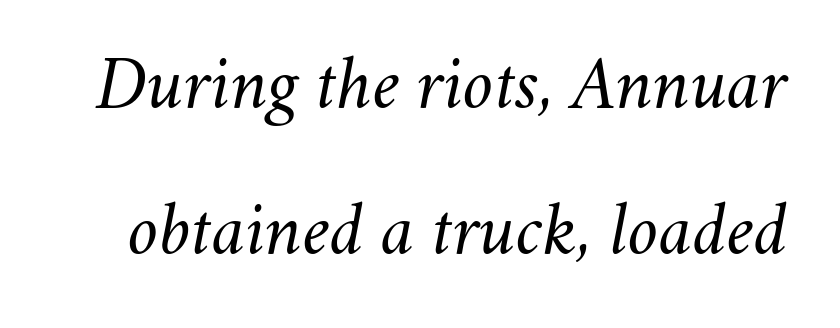
The image shows 77 px light type, italic (leaning right); set line spacing 1.89x, normal letter spacing, not underlined; medium stroke contrast and a small x-height.
